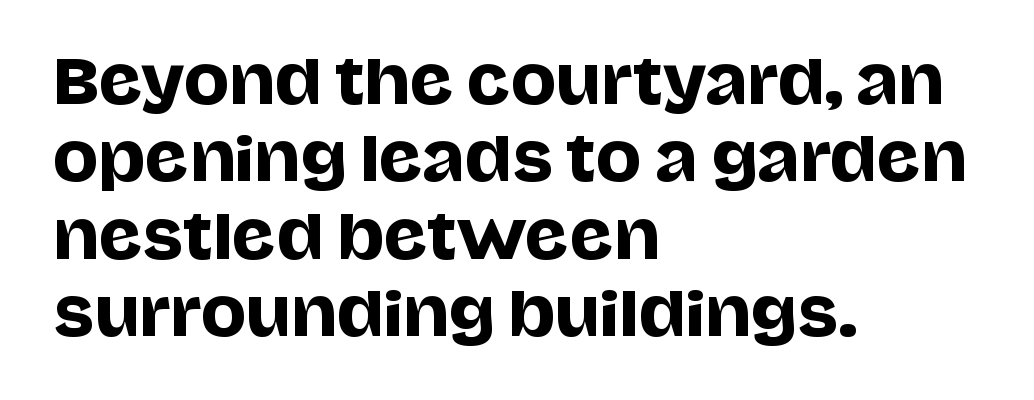
{"serif": "no", "italic": "no", "width": "normal", "stroke_contrast": "low", "x_height": "large", "monospaced": "no", "underline": "no", "align": "left", "line_spacing": "normal", "line_spacing_ratio": 1.29, "letter_spacing": "normal", "letter_spacing_em": 0.0, "glyph_px": 60}
